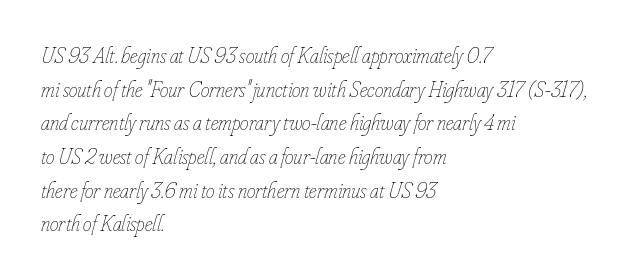
The image shows 22 px text type, italic (leaning right); set left-aligned, normal line spacing (1.53x), normal letter spacing, not underlined.
